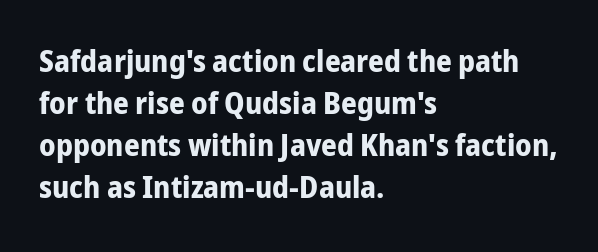
Are there feet on the stems? There aren't — it's a sans. Default kerning and tracking; the words read as compact shapes. Students, this is bold: see how much ink each stroke carries. Vertical strokes here are truly vertical. Spacing verdict: proportional, widths tailored to each character. Notice how the passage keeps a crisp vertical edge on the left only.
